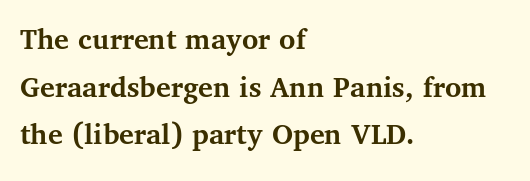
The image shows 31 px semibold serif type, upright; set left-aligned, normal line spacing (1.54x), normal letter spacing, not underlined; medium stroke contrast and a medium x-height.
